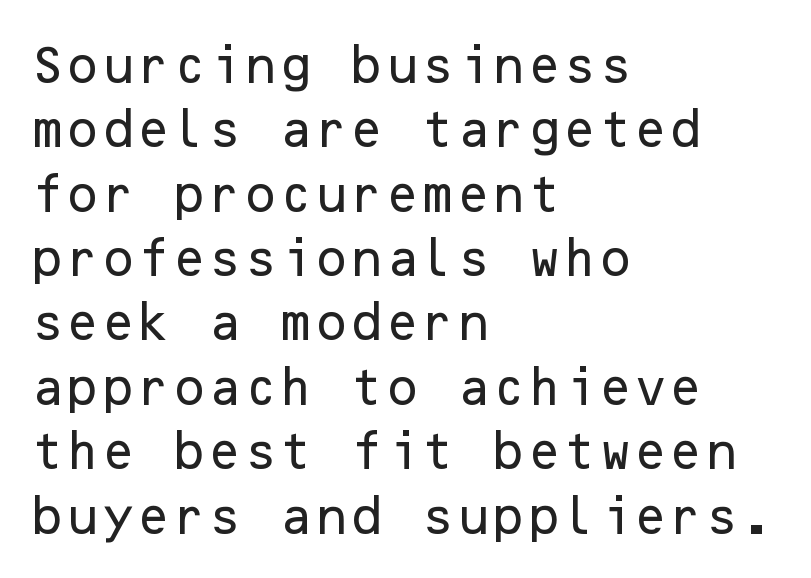
{"serif": "no", "italic": "no", "width": "normal", "stroke_contrast": "low", "x_height": "medium", "underline": "no", "align": "left", "line_spacing": "normal", "line_spacing_ratio": 1.57, "letter_spacing": "normal", "letter_spacing_em": 0.0, "glyph_px": 41}
